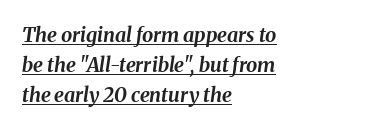
{"italic": "yes", "lean": "right", "slant_degrees": 8, "bold": "yes", "underline": "yes", "align": "left", "line_spacing": "normal", "line_spacing_ratio": 1.5, "letter_spacing": "normal", "letter_spacing_em": 0.0, "glyph_px": 20}
